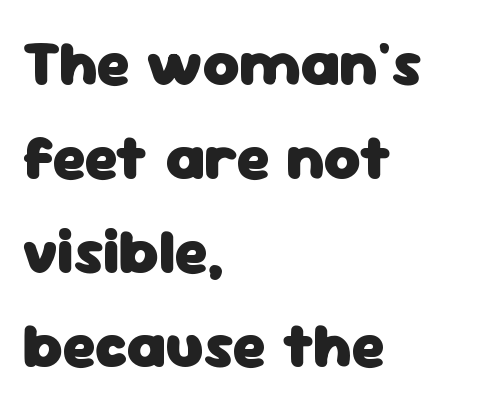
The tracking reads as untouched default to a designer's eye. Visually the block forms a straight wall on the left and a jagged coastline on the right. The letters advance in unequal steps, a hallmark of proportional type. The block of text has a typical density, with ordinary space between rows. The area under the type is left untouched.
